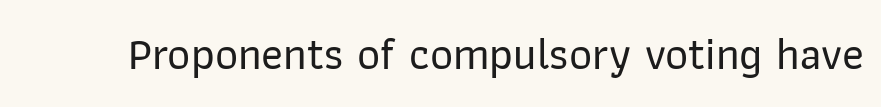
The image shows 45 px sans-serif type, upright; set normal letter spacing, not underlined; low stroke contrast and a medium x-height.
